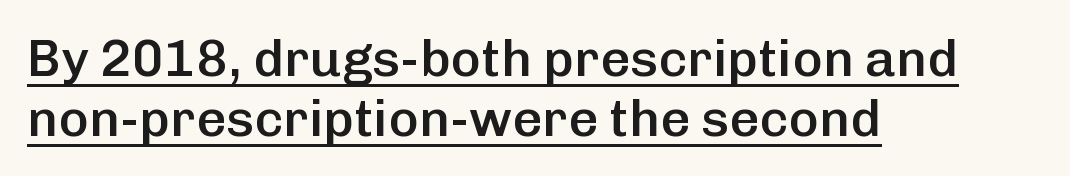
Q: Is the text bold? A: Semi-bold.
Q: Is the text italic (slanted)? A: No, it is upright.
Q: Is the typeface a serif or a sans-serif typeface? A: Sans-serif.
Q: Is the text underlined? A: Yes.
Q: How is the paragraph aligned? A: Left-aligned.
Q: Is the spacing between letters normal or unusually wide? A: Normal.
Q: Is the spacing between lines tight, normal or loose? A: Tight.
Q: Width (condensed, normal, or wide)? A: Normal.
Q: Stroke contrast? A: Low.
Q: x-height? A: Medium.
Q: Monospaced? A: No.
